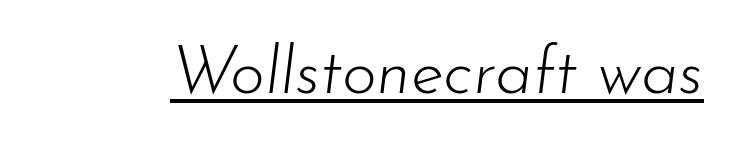
Q: Is the text bold? A: No.
Q: Is the text italic (slanted)? A: Yes, it leans right by about 7 degrees.
Q: Is the text underlined? A: Yes.
Q: Is the spacing between letters normal or unusually wide? A: Normal.
Q: Width (condensed, normal, or wide)? A: Normal.
Q: Stroke contrast? A: Low.
Q: x-height? A: Small.
Q: Monospaced? A: No.
